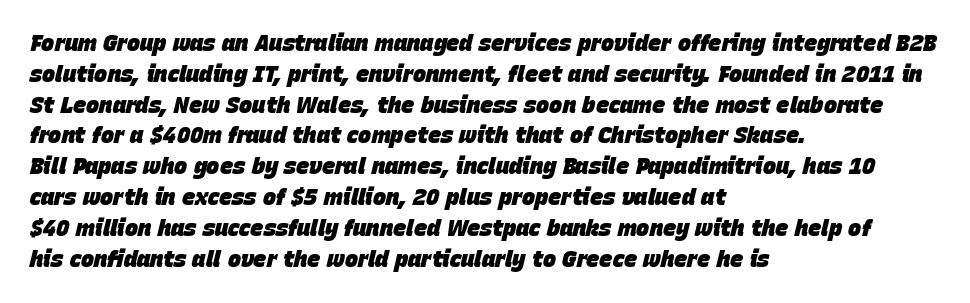
{"italic": "yes", "lean": "right", "slant_degrees": 15, "bold": "yes", "underline": "no", "align": "left", "line_spacing": "normal", "line_spacing_ratio": 1.4, "letter_spacing": "normal", "letter_spacing_em": 0.0, "glyph_px": 22}
